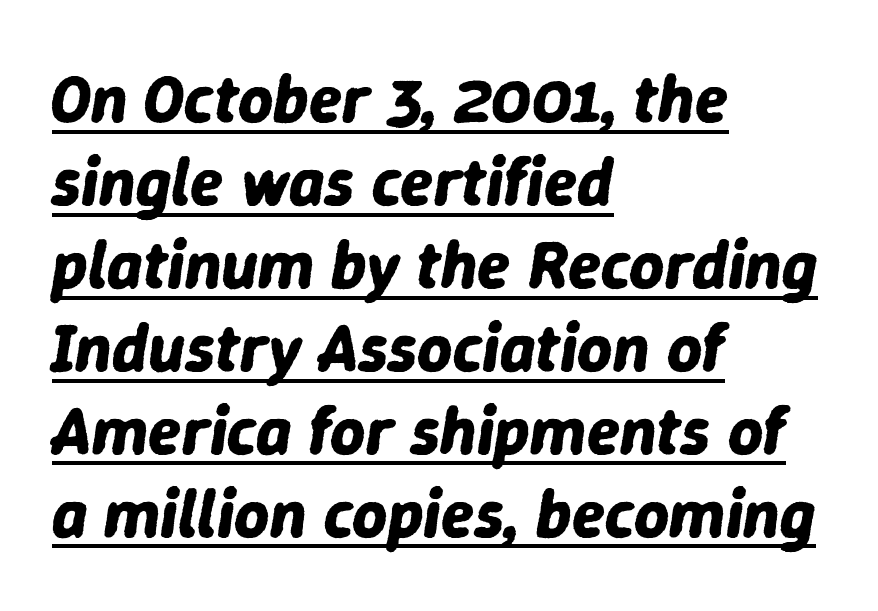
Q: Is the text bold? A: Yes.
Q: Is the text italic (slanted)? A: Yes, it leans right by about 9 degrees.
Q: Is the text underlined? A: Yes.
Q: How is the paragraph aligned? A: Left-aligned.
Q: Is the spacing between letters normal or unusually wide? A: Normal.
Q: Width (condensed, normal, or wide)? A: Normal.
Q: Stroke contrast? A: Low.
Q: x-height? A: Medium.
Q: Monospaced? A: No.
